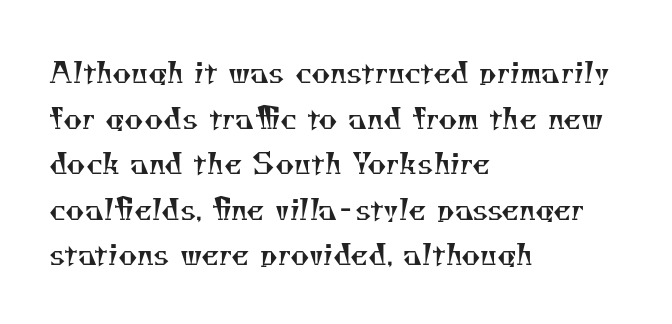
{"serif": "yes", "bold": "no", "weight": "regular", "width": "normal", "stroke_contrast": "medium", "x_height": "small", "monospaced": "no", "underline": "no", "align": "left", "line_spacing": "normal", "line_spacing_ratio": 1.57, "letter_spacing": "normal", "letter_spacing_em": 0.0, "glyph_px": 29}
